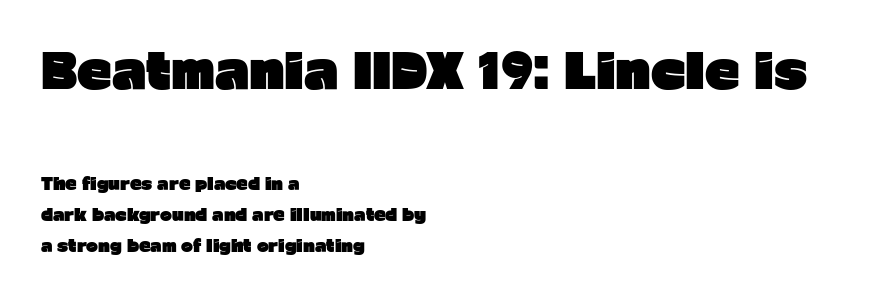
Is the lower block the larger one? No — the upper block carries the bigger type. I'd call this a sans setting — the letters go barefoot. These lines carry a lot of weight — the face is fully bold. Italic? Not at all — the glyphs are vertical. The designer dialed line spacing up above the default. Glance below the letters and you will spot only blank space.
